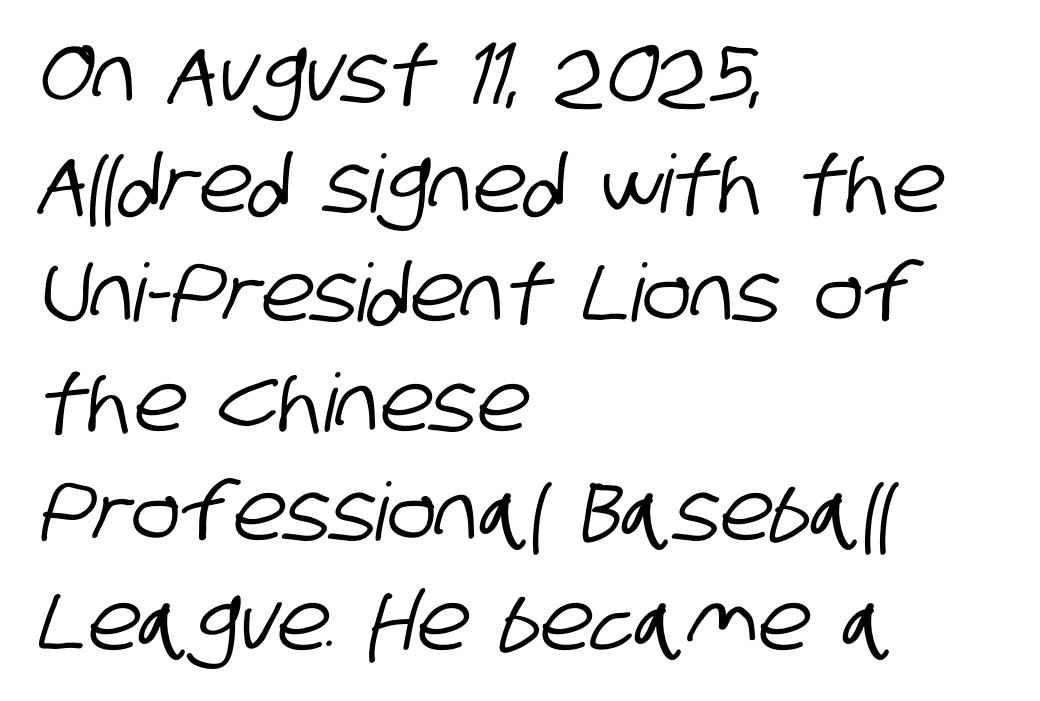
Q: Is the typeface a serif or a sans-serif typeface? A: Sans-serif.
Q: Is the text underlined? A: No.
Q: How is the paragraph aligned? A: Left-aligned.
Q: Is the spacing between letters normal or unusually wide? A: Normal.
Q: Is the spacing between lines tight, normal or loose? A: Normal.
Q: Width (condensed, normal, or wide)? A: Condensed.
Q: Stroke contrast? A: Low.
Q: x-height? A: Large.
Q: Monospaced? A: No.
